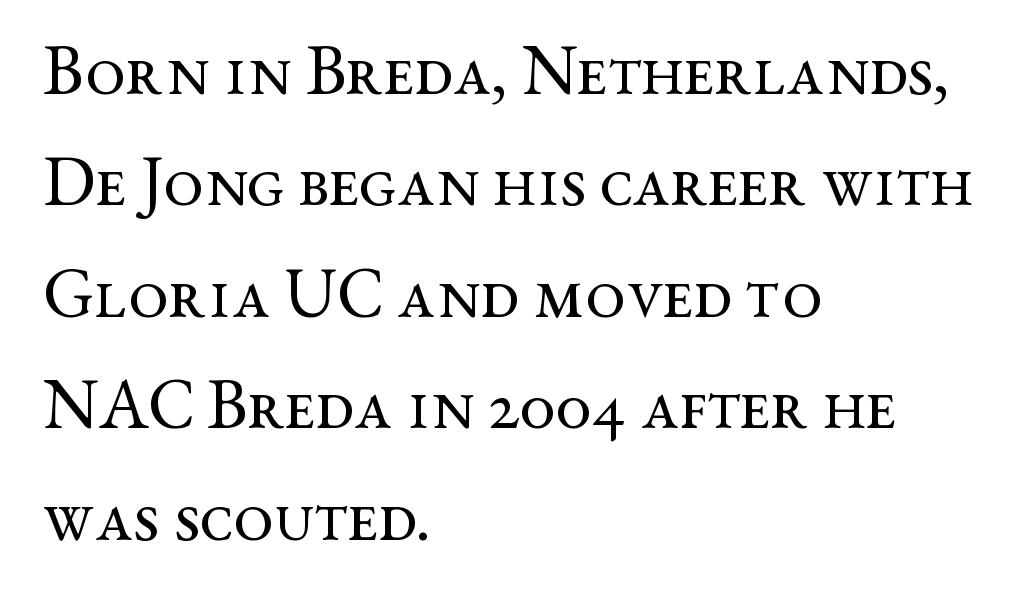
{"serif": "yes", "italic": "no", "bold": "no", "weight": "regular", "width": "wide", "stroke_contrast": "medium", "x_height": "medium", "monospaced": "no", "underline": "no", "align": "left", "line_spacing": "normal", "line_spacing_ratio": 1.57, "letter_spacing": "normal", "letter_spacing_em": 0.0, "glyph_px": 71}
